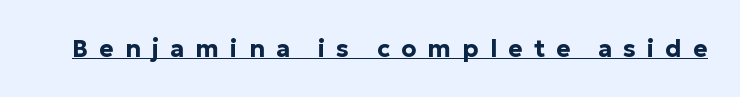
When letters stand straight like this, we call the style roman or upright. Notice how a bar underscores the lettering throughout. The font is running at its bold setting. Display-style spreading of the glyphs; the letterfit is very open.
